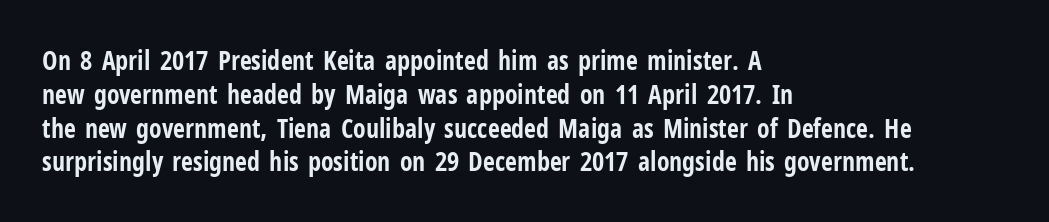
The image shows 26 px bold type, upright; set left-aligned, normal line spacing (1.3x), normal letter spacing, not underlined.
